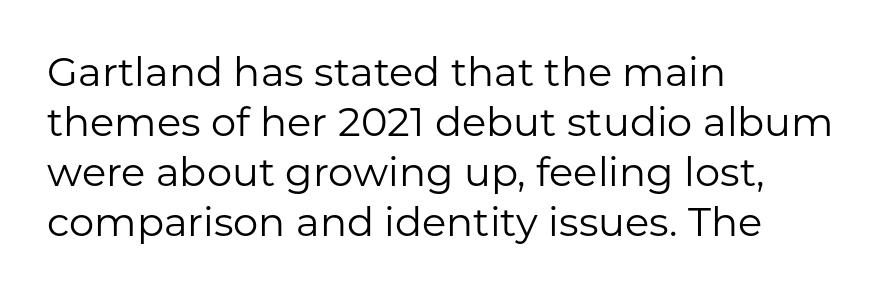
A classic flush-left, rag-right setting is used for this passage. The type is set solid horizontally, with unmodified tracking. If you drew a line through each stem, it would be perfectly vertical. This sample has the flowing, uneven cadence of proportional lettering.
